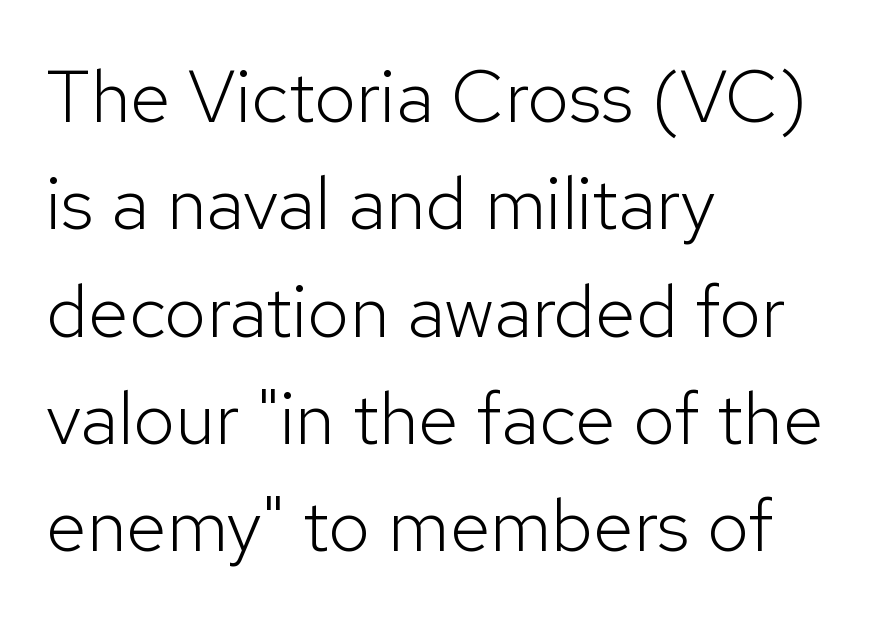
{"serif": "no", "italic": "no", "bold": "no", "weight": "light", "width": "normal", "stroke_contrast": "low", "x_height": "medium", "monospaced": "no", "underline": "no", "align": "left", "line_spacing": "normal", "line_spacing_ratio": 1.45, "letter_spacing": "normal", "letter_spacing_em": 0.0, "glyph_px": 74}
